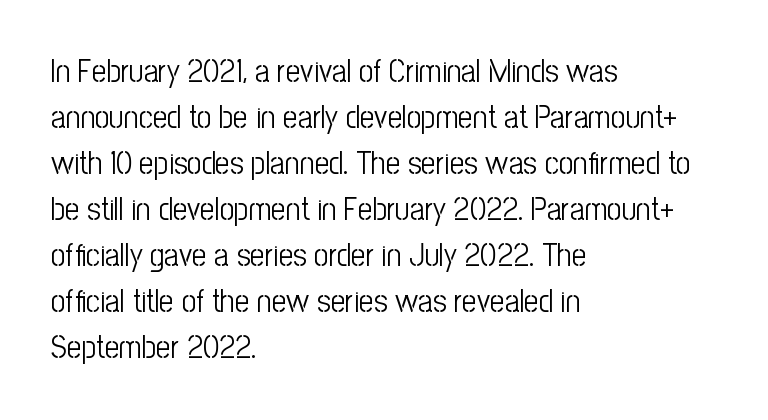
{"serif": "no", "italic": "no", "bold": "no", "weight": "light", "width": "condensed", "stroke_contrast": "low", "x_height": "medium", "monospaced": "no", "underline": "no", "align": "left", "line_spacing": "normal", "line_spacing_ratio": 1.44, "letter_spacing": "normal", "letter_spacing_em": 0.0, "glyph_px": 32}
